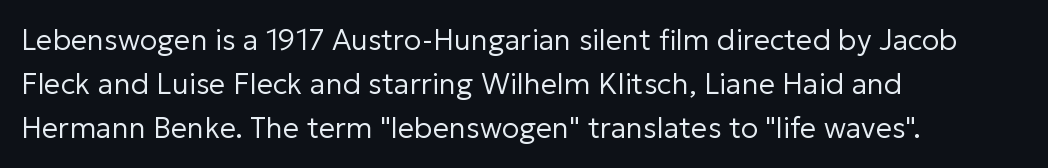
{"serif": "no", "italic": "no", "bold": "no", "weight": "regular", "width": "normal", "stroke_contrast": "low", "x_height": "medium", "monospaced": "no", "underline": "no", "align": "left", "line_spacing": "normal", "line_spacing_ratio": 1.52, "letter_spacing": "normal", "letter_spacing_em": 0.0, "glyph_px": 29}
